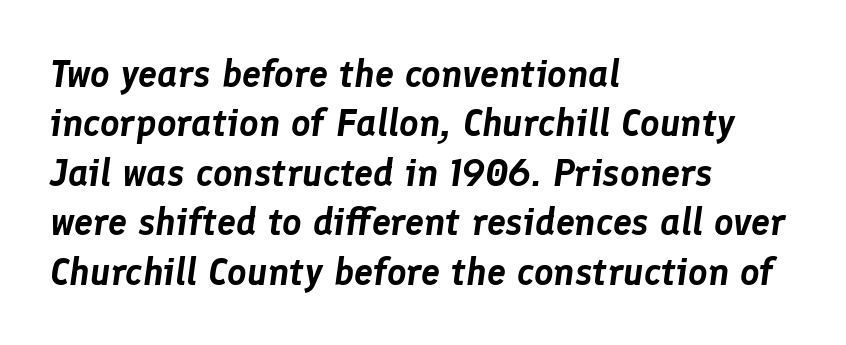
The letters advance in unequal steps, a hallmark of proportional type. Whoever set this chose a conventional vertical rhythm. What stands out about the letter spacing? Nothing — it is the standard amount. These lines stack with their left ends in a neat column. Tall strokes in this sample are angled rather than plumb.
